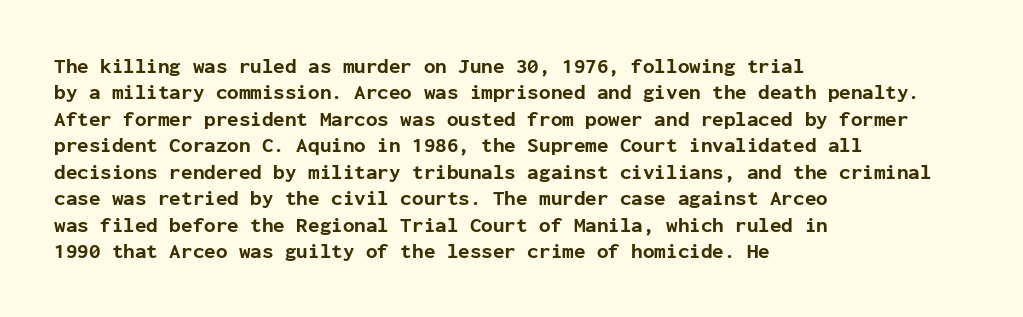
{"italic": "no", "bold": "yes", "underline": "no", "align": "left", "line_spacing": "normal", "line_spacing_ratio": 1.26, "letter_spacing": "normal", "letter_spacing_em": 0.0, "glyph_px": 21}
